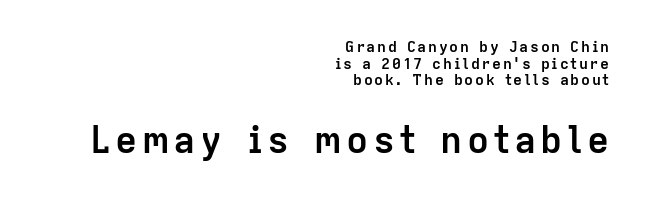
Q: Is the text bold? A: Yes.
Q: Is the text italic (slanted)? A: No, it is upright.
Q: Is the typeface a serif or a sans-serif typeface? A: Sans-serif.
Q: Is the text underlined? A: No.
Q: How is the paragraph aligned? A: Right-aligned.
Q: Is the spacing between lines tight, normal or loose? A: Tight.
Q: Which block of text is set in a larger size, the first (top) or the second (bottom)? A: The second (bottom) one.
Q: Width (condensed, normal, or wide)? A: Normal.
Q: Stroke contrast? A: Low.
Q: x-height? A: Medium.
Q: Monospaced? A: No.
